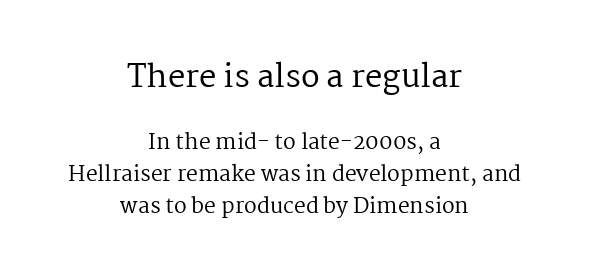
The upper block of text is set noticeably larger than the block beneath it. This is not heavy type; no bold has been used. Reading down the block, each line starts at a different indent, mirrored at its end. Leading: standard. The space directly below the letters is spotless. These lines are rendered in a variable-pitch font.
